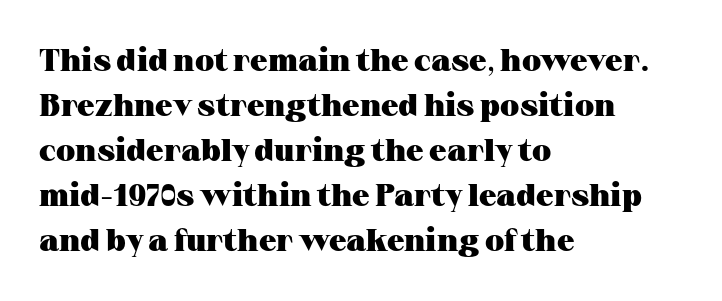
What weight is shown? A full bold with thick strokes. The paragraph shown leans on its left margin. Anything drawn beneath the words? Only blank space. This is roman type, the default non-slanted kind. A normal amount of white space separates one row of letters from the next.
